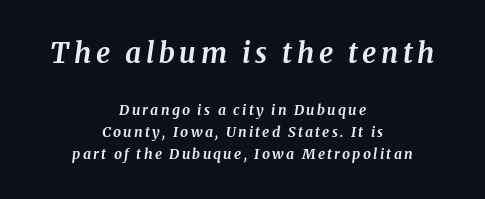
{"serif": "yes", "italic": "yes", "lean": "right", "slant_degrees": 8, "bold": "yes", "weight": "bold", "width": "normal", "stroke_contrast": "medium", "x_height": "medium", "monospaced": "no", "underline": "no", "align": "center", "line_spacing": "normal", "line_spacing_ratio": 1.57, "larger_block": "first", "size_ratio": 2.0, "glyph_px": 28}
